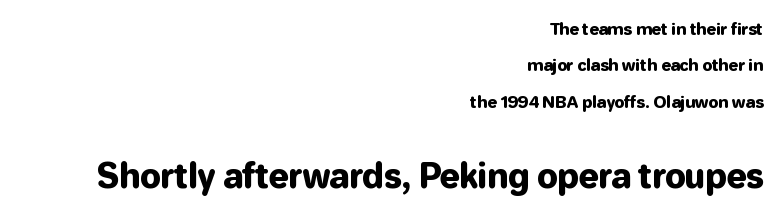
The image shows 33 px sans-serif type, upright; set right-aligned, loose line spacing (2.28x), normal letter spacing, not underlined; the second (bottom) block is 2.06x larger; low stroke contrast and a medium x-height.
